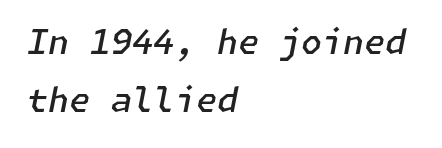
{"italic": "yes", "lean": "right", "slant_degrees": 11, "bold": "semi", "weight": "semibold", "width": "normal", "stroke_contrast": "low", "x_height": "medium", "underline": "no", "align": "left", "line_spacing_ratio": 1.71, "letter_spacing": "normal", "letter_spacing_em": 0.0, "glyph_px": 34}
